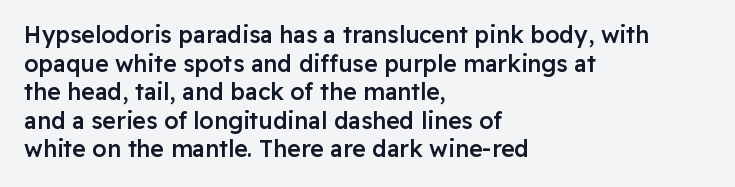
{"italic": "no", "bold": "semi", "underline": "no", "align": "left", "line_spacing_ratio": 1.24, "letter_spacing": "normal", "letter_spacing_em": 0.0, "glyph_px": 23}
